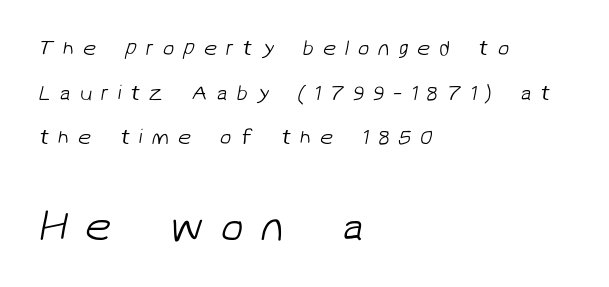
{"serif": "no", "bold": "no", "weight": "light", "width": "normal", "stroke_contrast": "low", "x_height": "medium", "monospaced": "no", "underline": "no", "align": "left", "line_spacing": "loose", "line_spacing_ratio": 2.13, "letter_spacing": "wide", "letter_spacing_em": 0.42, "larger_block": "second", "size_ratio": 2.0, "glyph_px": 42}
